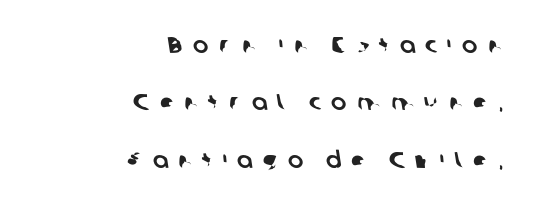
Q: Is the text underlined? A: No.
Q: How is the paragraph aligned? A: Right-aligned.
Q: Is the spacing between letters normal or unusually wide? A: Unusually wide.
Q: Is the spacing between lines tight, normal or loose? A: Loose.
